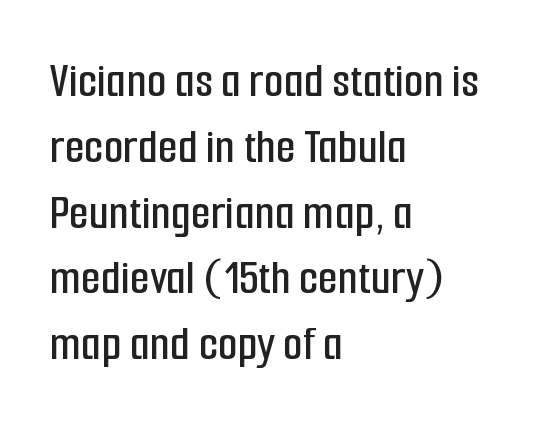
{"serif": "no", "italic": "no", "width": "condensed", "stroke_contrast": "low", "x_height": "medium", "monospaced": "no", "underline": "no", "align": "left", "line_spacing": "normal", "line_spacing_ratio": 1.29, "letter_spacing": "normal", "letter_spacing_em": 0.0, "glyph_px": 51}
